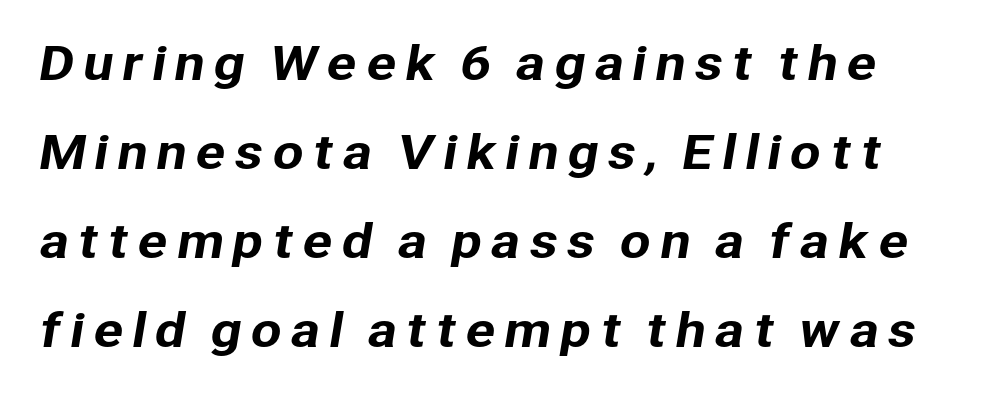
Typographically, this falls in the sans-serif category. Here the designer chose a conventional face with non-uniform glyph widths. Check under the words: just untouched page. Does the leading feel generous? Absolutely, it's lavish.
